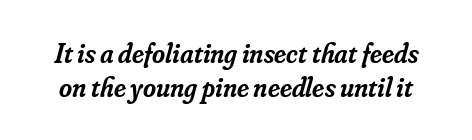
Tall strokes in this sample are angled rather than plumb. The horizontal fit of the characters is conventional and even. The face used here is proportionally spaced, like ordinary book or web type. A somewhat darkened texture: the type is semibold rather than bold. This is serif lettering, the kind often seen in printed books. Unmarked baselines from the first word to the last.
